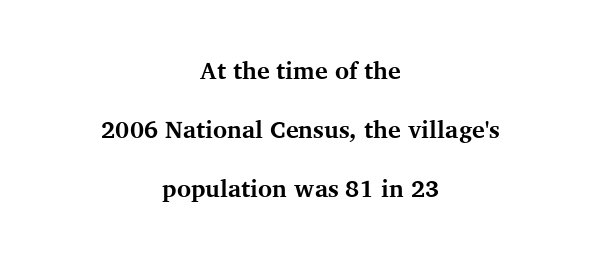
The typography opts for an upright posture over an oblique one. The tracking reads as untouched default to a designer's eye. Students, observe: this is what heavily led, spacious text looks like. Its strokes are broad and dark, the hallmark of bold type.
